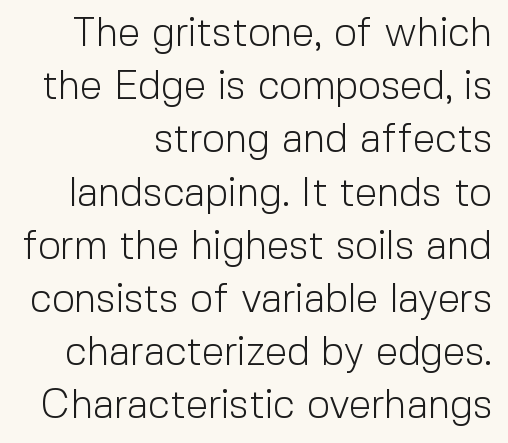
The space between consecutive lines is moderate. These lines are composed in type without serifs. Spacing between characters is what you'd get straight out of the box. The face used here is proportionally spaced, like ordinary book or web type. The type sits square on the baseline with zero lean. The font is comparable to plain body text, perhaps lighter.
